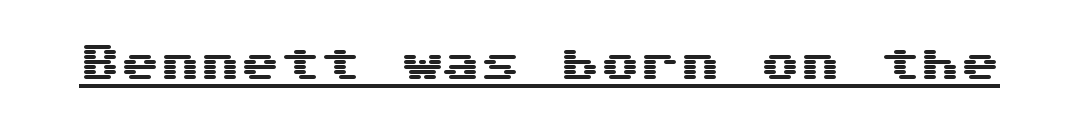
{"serif": "no", "italic": "no", "width": "wide", "stroke_contrast": "medium", "x_height": "medium", "underline": "yes", "letter_spacing": "normal", "letter_spacing_em": 0.0, "glyph_px": 40}
